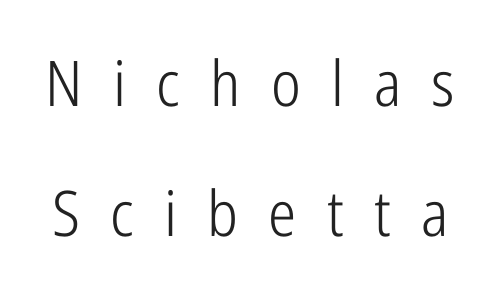
The image shows 63 px light, condensed sans-serif type, upright; set loose line spacing (2.07x), unusually wide letter spacing (+0.48 em), not underlined; low stroke contrast and a medium x-height.
